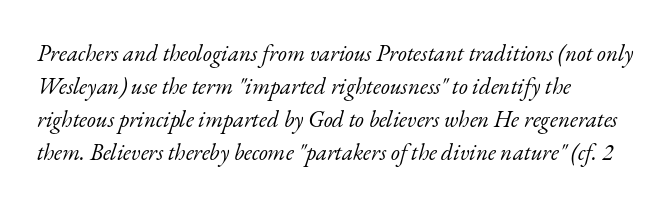
Reading down the column, the eye jumps a familiar distance to each next line. Stems and bowls with no extra thickness — not bold. The font's italic variant was chosen for this text. The text block is weighted toward the left margin, trailing off unevenly rightward. These lines keep a tight, regular rhythm from letter to letter. The area under the type is left untouched.
